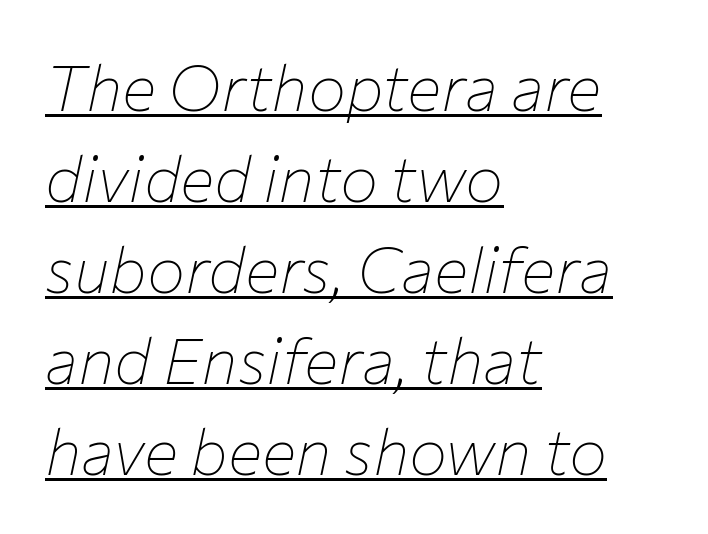
Q: Is the text bold? A: No.
Q: Is the text italic (slanted)? A: Yes, it leans right by about 12 degrees.
Q: Is the text underlined? A: Yes.
Q: How is the paragraph aligned? A: Left-aligned.
Q: Is the spacing between letters normal or unusually wide? A: Normal.
Q: Is the spacing between lines tight, normal or loose? A: Normal.
Q: Width (condensed, normal, or wide)? A: Normal.
Q: Stroke contrast? A: Low.
Q: x-height? A: Medium.
Q: Monospaced? A: No.
